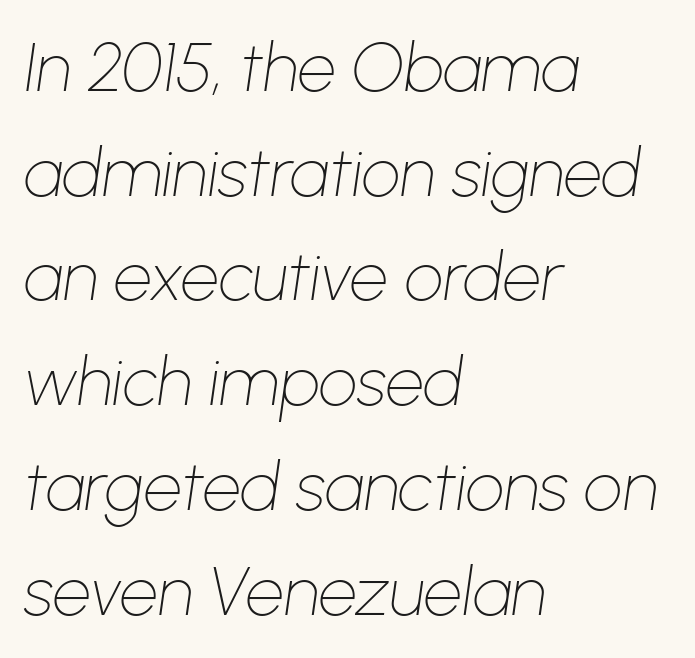
{"italic": "yes", "lean": "right", "slant_degrees": 8, "bold": "no", "weight": "thin", "width": "normal", "stroke_contrast": "low", "x_height": "medium", "monospaced": "no", "underline": "no", "align": "left", "line_spacing": "normal", "line_spacing_ratio": 1.54, "letter_spacing": "normal", "letter_spacing_em": 0.0, "glyph_px": 68}
